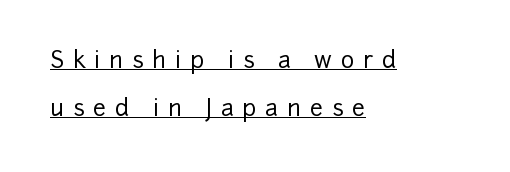
The passage is arranged the way most books set body copy — flush left. Caption: lettering with a line underneath. Inter-character spacing is expanded well beyond the font's built-in metrics. Upright lettering throughout.
